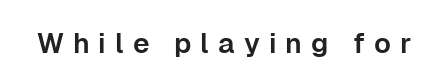
{"serif": "no", "italic": "no", "width": "normal", "stroke_contrast": "low", "x_height": "medium", "monospaced": "no", "underline": "no", "letter_spacing": "wide", "letter_spacing_em": 0.32, "glyph_px": 28}
